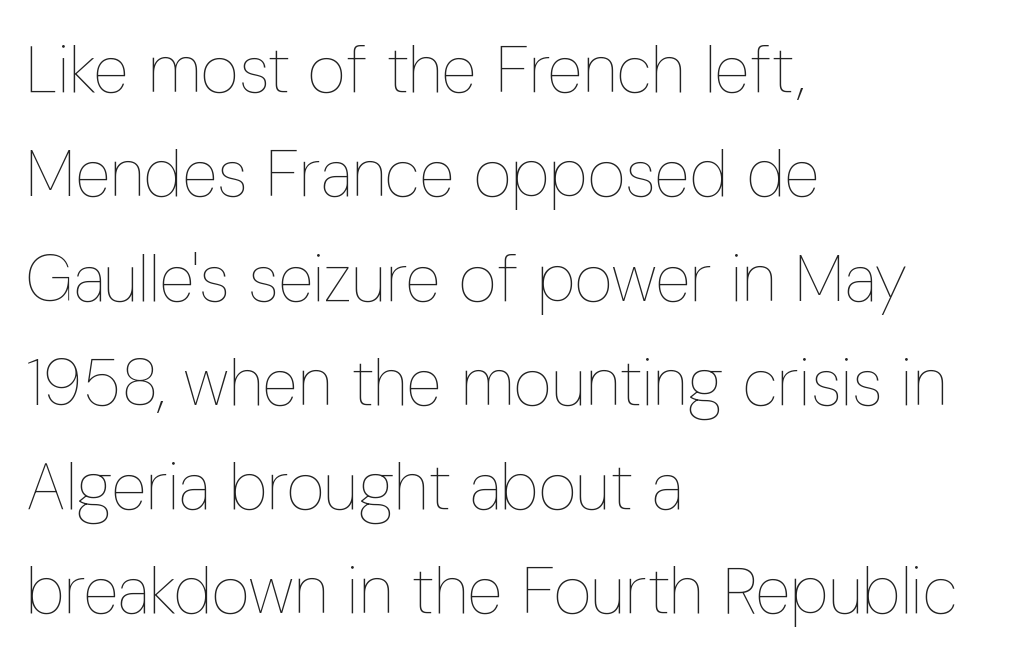
{"italic": "no", "bold": "no", "weight": "thin", "width": "condensed", "stroke_contrast": "low", "x_height": "medium", "monospaced": "no", "underline": "no", "align": "left", "line_spacing": "normal", "line_spacing_ratio": 1.58, "letter_spacing": "normal", "letter_spacing_em": 0.0, "glyph_px": 66}
